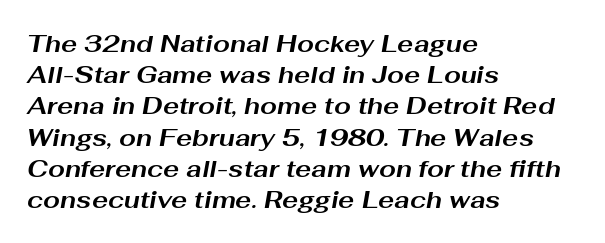
{"italic": "yes", "lean": "right", "slant_degrees": 10, "bold": "yes", "underline": "no", "align": "left", "line_spacing": "normal", "line_spacing_ratio": 1.3, "letter_spacing": "normal", "letter_spacing_em": 0.0, "glyph_px": 24}
